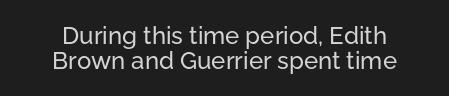
Q: Is the text italic (slanted)? A: No, it is upright.
Q: Is the text underlined? A: No.
Q: How is the paragraph aligned? A: Centered.
Q: Is the spacing between letters normal or unusually wide? A: Normal.
Q: Is the spacing between lines tight, normal or loose? A: Tight.
